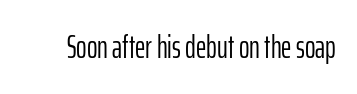
Descender tails drop into unmarked territory. Font category for this specimen: sans-serif. If you drew a line through each stem, it would be perfectly vertical. Nothing unusual about the tracking: characters are spaced as the font intends.
